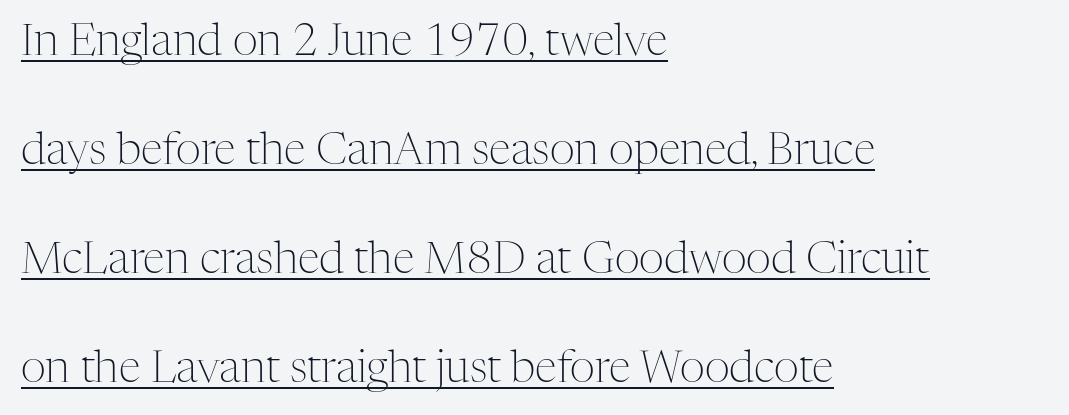
The image shows 44 px light serif type, upright; set left-aligned, loose line spacing (2.48x), normal letter spacing, underlined; medium stroke contrast and a medium x-height.
